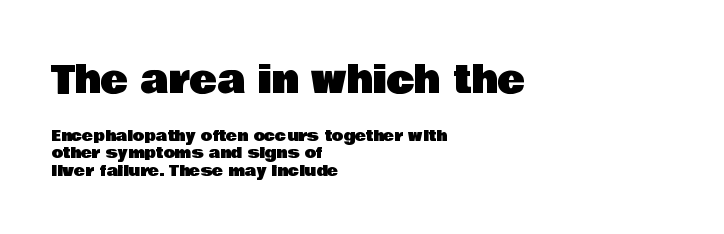
{"serif": "no", "italic": "no", "width": "normal", "stroke_contrast": "low", "x_height": "large", "monospaced": "no", "underline": "no", "align": "left", "line_spacing_ratio": 1.17, "letter_spacing": "normal", "letter_spacing_em": 0.0, "larger_block": "first", "size_ratio": 2.47, "glyph_px": 37}
